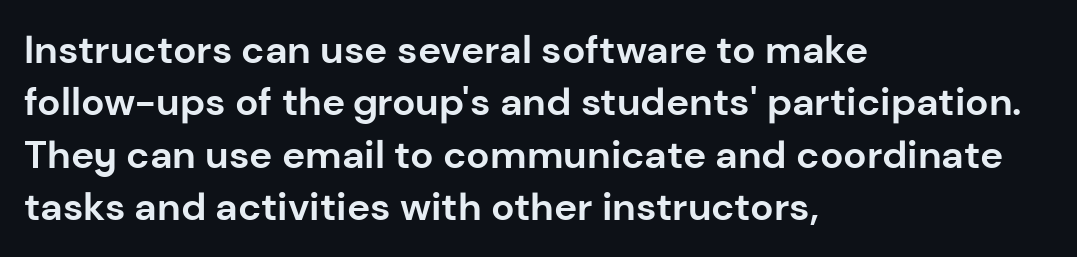
Q: Is the text bold? A: Yes.
Q: Is the text italic (slanted)? A: No, it is upright.
Q: Is the typeface a serif or a sans-serif typeface? A: Sans-serif.
Q: Is the text underlined? A: No.
Q: How is the paragraph aligned? A: Left-aligned.
Q: Is the spacing between letters normal or unusually wide? A: Normal.
Q: Is the spacing between lines tight, normal or loose? A: Normal.
Q: Width (condensed, normal, or wide)? A: Normal.
Q: Stroke contrast? A: Low.
Q: x-height? A: Medium.
Q: Monospaced? A: No.
